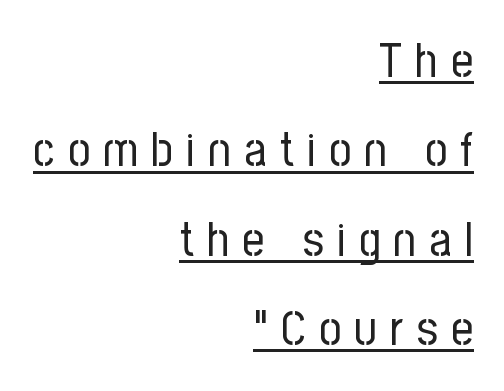
These characters rest on top of a visible drawn line. The weight tops out at a normal text grade. Characters remain perfectly vertical along every line. Letter spacing: wide. I'd call this a sans setting — the letters go barefoot. Teacher's note: observe the even right margin — that is flush-right alignment.
